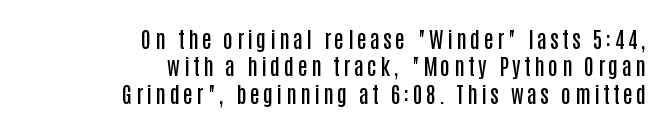
Q: Is the text bold? A: Semi-bold.
Q: Is the text italic (slanted)? A: No, it is upright.
Q: Is the text underlined? A: No.
Q: How is the paragraph aligned? A: Right-aligned.
